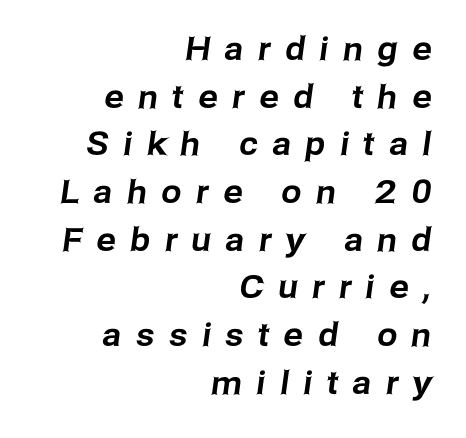
{"serif": "no", "width": "normal", "stroke_contrast": "low", "x_height": "medium", "monospaced": "no", "underline": "no", "align": "right", "line_spacing": "normal", "line_spacing_ratio": 1.49, "letter_spacing": "wide", "letter_spacing_em": 0.46, "glyph_px": 32}
